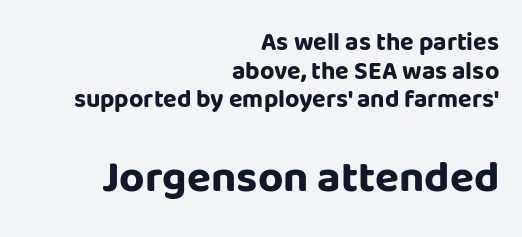
The image shows 44 px bold sans-serif type, upright; set right-aligned, tight line spacing (1.15x), normal letter spacing, not underlined; the second (bottom) block is 1.76x larger; low stroke contrast and a large x-height.
